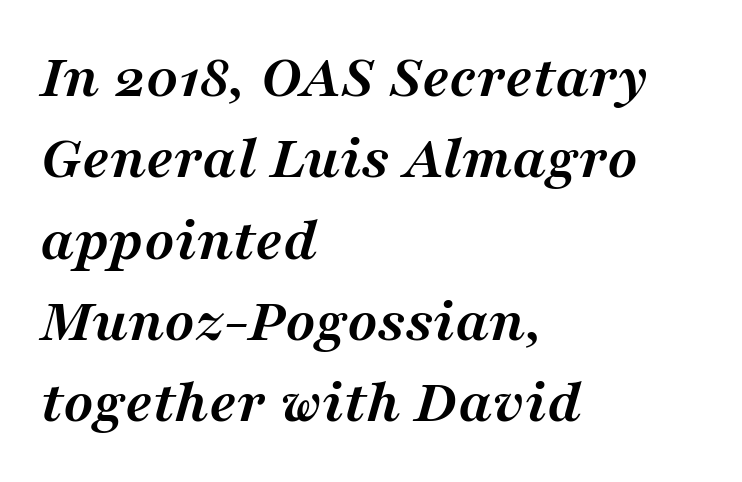
{"serif": "yes", "italic": "yes", "lean": "right", "slant_degrees": 16, "bold": "yes", "weight": "semibold", "width": "normal", "stroke_contrast": "medium", "x_height": "medium", "monospaced": "no", "underline": "no", "align": "left", "line_spacing": "normal", "line_spacing_ratio": 1.29, "letter_spacing": "normal", "letter_spacing_em": 0.0, "glyph_px": 63}
